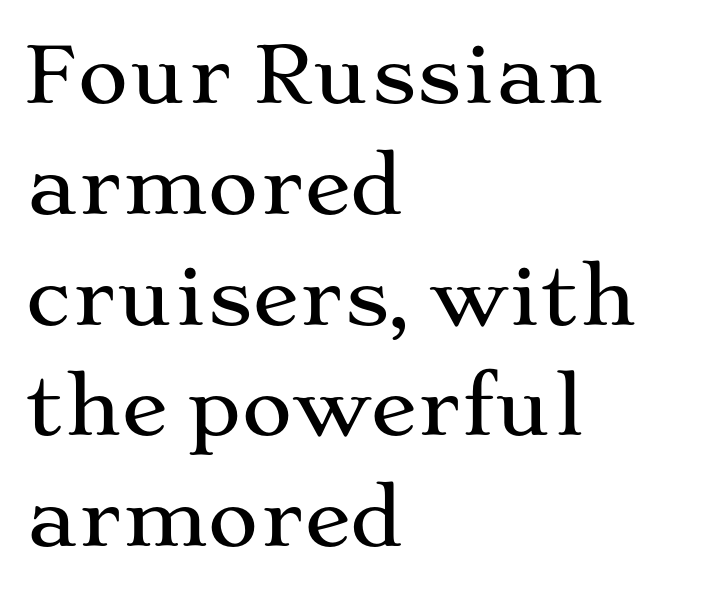
Q: Is the text italic (slanted)? A: No, it is upright.
Q: Is the typeface a serif or a sans-serif typeface? A: Serif.
Q: Is the text underlined? A: No.
Q: How is the paragraph aligned? A: Left-aligned.
Q: Is the spacing between letters normal or unusually wide? A: Normal.
Q: Is the spacing between lines tight, normal or loose? A: Normal.
Q: Width (condensed, normal, or wide)? A: Wide.
Q: Stroke contrast? A: Medium.
Q: x-height? A: Medium.
Q: Monospaced? A: No.
